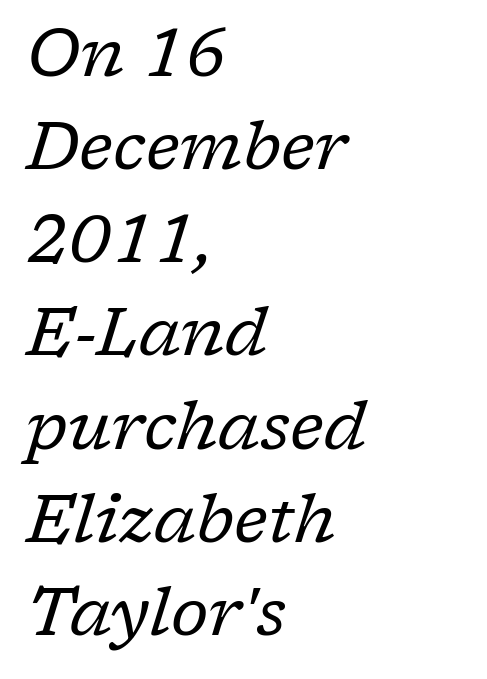
{"serif": "yes", "italic": "yes", "lean": "right", "slant_degrees": 17, "bold": "no", "weight": "regular", "width": "normal", "stroke_contrast": "low", "x_height": "medium", "monospaced": "no", "underline": "no", "align": "left", "line_spacing": "normal", "line_spacing_ratio": 1.39, "letter_spacing": "normal", "letter_spacing_em": 0.0, "glyph_px": 67}
